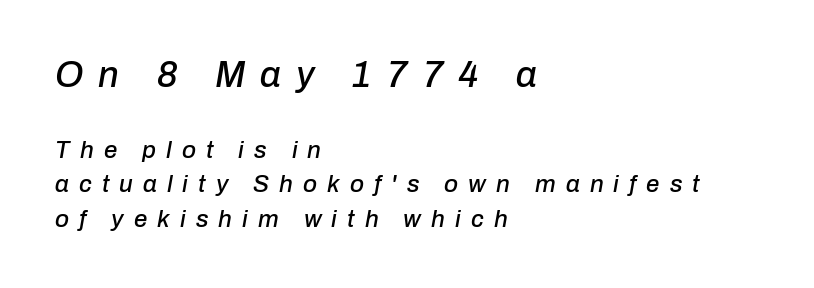
{"italic": "yes", "lean": "right", "slant_degrees": 10, "width": "normal", "stroke_contrast": "low", "x_height": "medium", "monospaced": "no", "underline": "no", "align": "left", "line_spacing": "normal", "line_spacing_ratio": 1.44, "letter_spacing": "wide", "letter_spacing_em": 0.42, "larger_block": "first", "size_ratio": 1.5, "glyph_px": 36}
